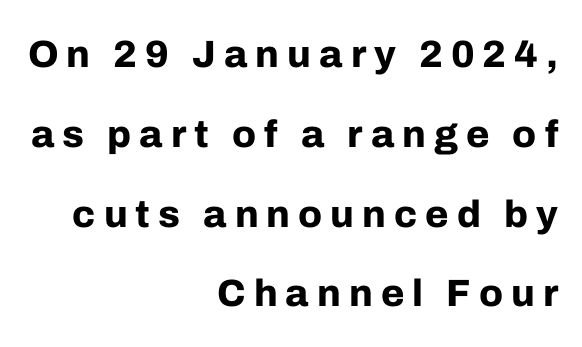
I'd describe the lettering as bold — thick and assertive. Think of a printed novel: that variable character pitch is what you see here. Display-style spreading of the glyphs; the letterfit is very open. The axis of the letterforms is exactly vertical. I'd call this a sans setting — the letters go barefoot. Each line ends at the same right margin while the left side varies.
